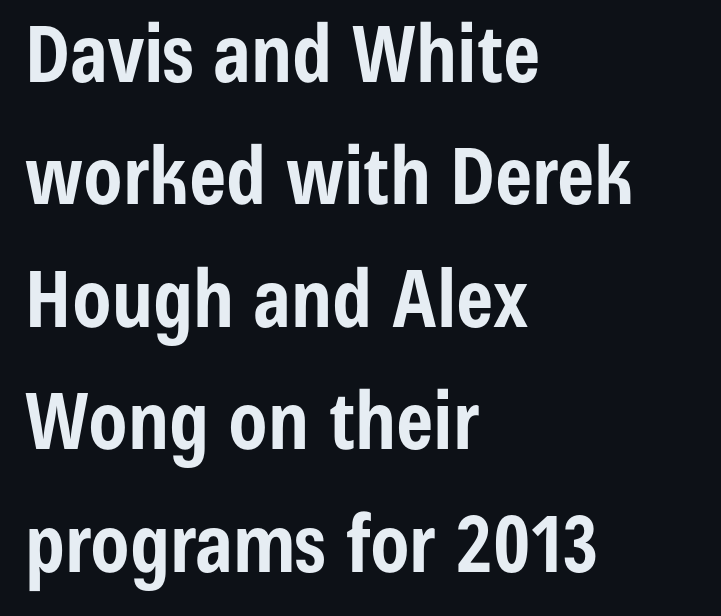
Q: Is the text bold? A: Yes.
Q: Is the text italic (slanted)? A: No, it is upright.
Q: Is the typeface a serif or a sans-serif typeface? A: Sans-serif.
Q: Is the text underlined? A: No.
Q: How is the paragraph aligned? A: Left-aligned.
Q: Is the spacing between letters normal or unusually wide? A: Normal.
Q: Is the spacing between lines tight, normal or loose? A: Normal.
Q: Width (condensed, normal, or wide)? A: Condensed.
Q: Stroke contrast? A: Low.
Q: x-height? A: Medium.
Q: Monospaced? A: No.
